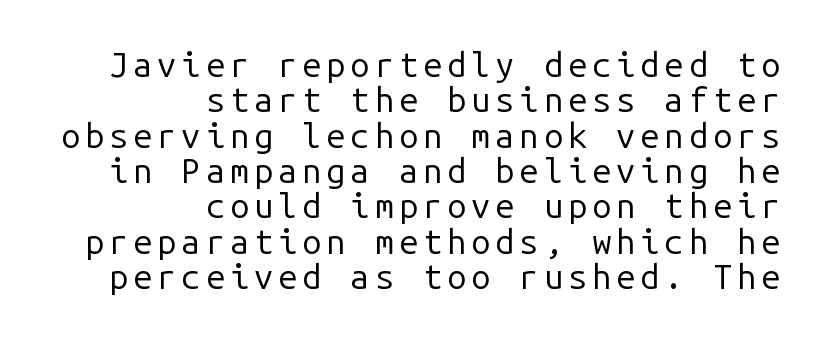
The image shows 34 px regular-weight sans-serif type, upright, monospaced; set right-aligned, tight line spacing (1.04x), not underlined; low stroke contrast and a medium x-height.
